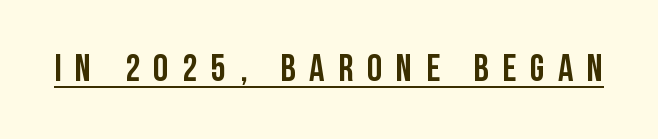
The image shows 38 px condensed sans-serif type, upright; set unusually wide letter spacing (+0.36 em), underlined; low stroke contrast and a large x-height.
